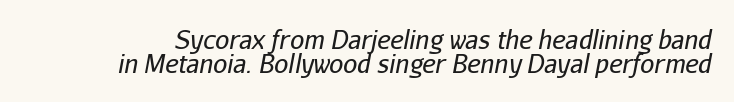
{"italic": "yes", "lean": "right", "slant_degrees": 11, "bold": "no", "underline": "no", "line_spacing": "tight", "line_spacing_ratio": 0.96, "letter_spacing": "normal", "letter_spacing_em": 0.0, "glyph_px": 25}
